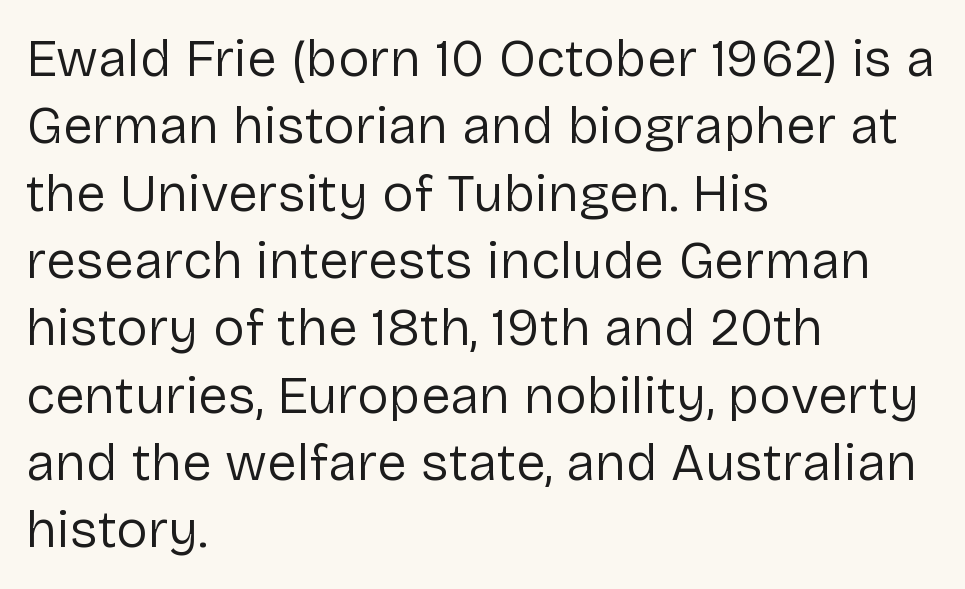
{"serif": "no", "italic": "no", "bold": "no", "weight": "regular", "width": "normal", "stroke_contrast": "low", "x_height": "medium", "monospaced": "no", "underline": "no", "align": "left", "line_spacing": "normal", "line_spacing_ratio": 1.27, "letter_spacing": "normal", "letter_spacing_em": 0.0, "glyph_px": 53}
